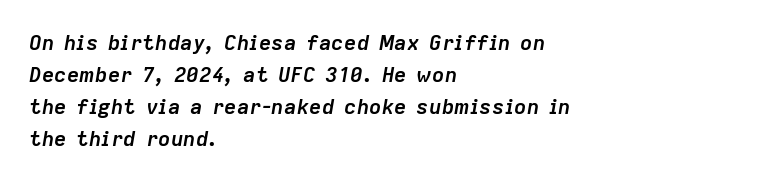
Q: Is the text bold? A: Yes.
Q: Is the text italic (slanted)? A: Yes, it leans right by about 9 degrees.
Q: Is the text underlined? A: No.
Q: How is the paragraph aligned? A: Left-aligned.
Q: Is the spacing between letters normal or unusually wide? A: Normal.
Q: Is the spacing between lines tight, normal or loose? A: Normal.
